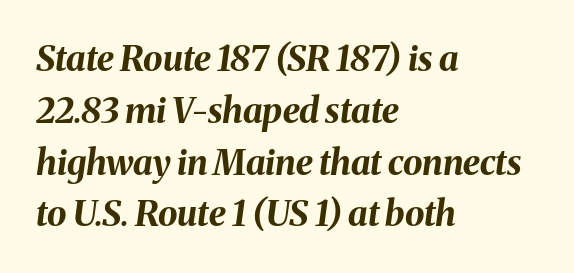
Q: Is the text bold? A: Yes.
Q: Is the text italic (slanted)? A: Yes, it leans right by about 8 degrees.
Q: Is the text underlined? A: No.
Q: How is the paragraph aligned? A: Left-aligned.
Q: Is the spacing between letters normal or unusually wide? A: Normal.
Q: Is the spacing between lines tight, normal or loose? A: Normal.
Q: Width (condensed, normal, or wide)? A: Normal.
Q: Stroke contrast? A: Medium.
Q: x-height? A: Medium.
Q: Monospaced? A: No.
